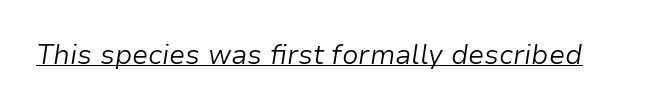
This rendering features underlined lettering. Does extra space separate the letters? No, they use regular spacing. Vertical stems look standard width or narrower in stroke. Compared with ordinary roman type, these characters are visibly tilted.
